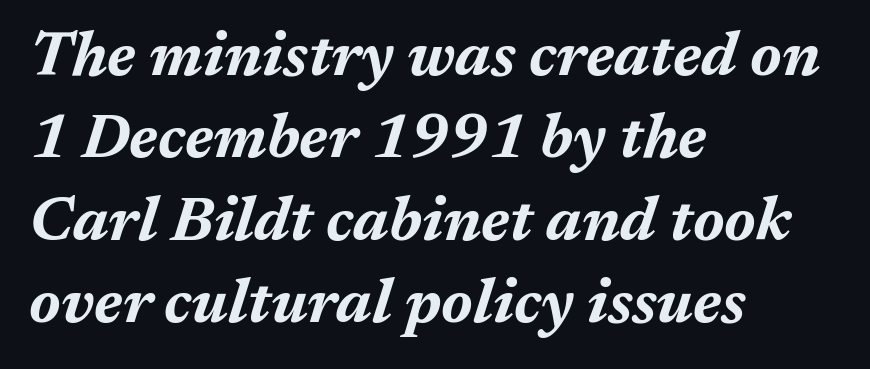
Q: Is the text bold? A: Yes.
Q: Is the text italic (slanted)? A: Yes, it leans right by about 17 degrees.
Q: Is the text underlined? A: No.
Q: How is the paragraph aligned? A: Left-aligned.
Q: Is the spacing between letters normal or unusually wide? A: Normal.
Q: Is the spacing between lines tight, normal or loose? A: Normal.
Q: Width (condensed, normal, or wide)? A: Normal.
Q: Stroke contrast? A: Medium.
Q: x-height? A: Medium.
Q: Monospaced? A: No.
